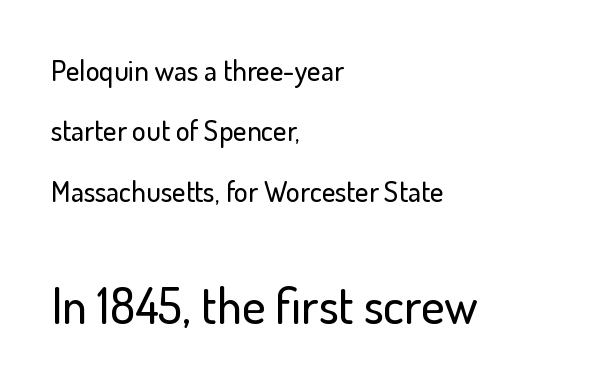
Q: Is the text italic (slanted)? A: No, it is upright.
Q: Is the typeface a serif or a sans-serif typeface? A: Sans-serif.
Q: Is the text underlined? A: No.
Q: How is the paragraph aligned? A: Left-aligned.
Q: Is the spacing between letters normal or unusually wide? A: Normal.
Q: Is the spacing between lines tight, normal or loose? A: Loose.
Q: Which block of text is set in a larger size, the first (top) or the second (bottom)? A: The second (bottom) one.
Q: Width (condensed, normal, or wide)? A: Normal.
Q: Stroke contrast? A: Low.
Q: x-height? A: Small.
Q: Monospaced? A: No.
